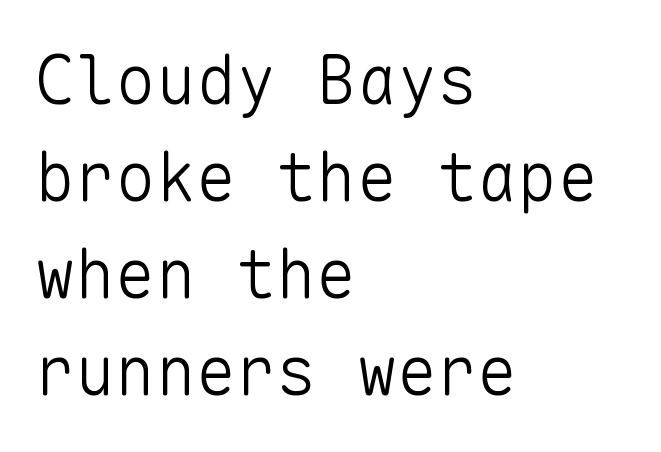
The image shows 67 px light sans-serif type, upright, monospaced; set left-aligned, normal line spacing (1.45x), normal letter spacing, not underlined; low stroke contrast and a medium x-height.
